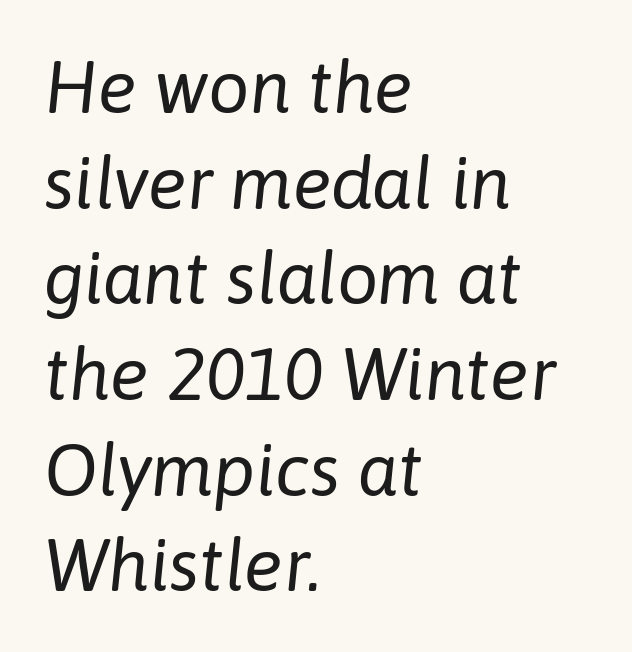
{"italic": "yes", "lean": "right", "slant_degrees": 6, "bold": "no", "weight": "regular", "width": "normal", "stroke_contrast": "low", "x_height": "medium", "monospaced": "no", "underline": "no", "align": "left", "line_spacing": "normal", "line_spacing_ratio": 1.31, "letter_spacing": "normal", "letter_spacing_em": 0.0, "glyph_px": 73}
